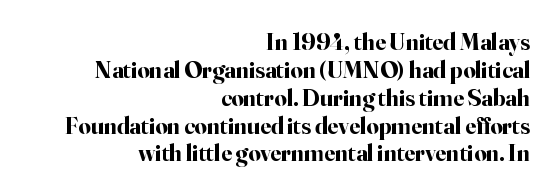
Each line ends at the same right margin while the left side varies. Typographic density is high because the face is bold. Every stem runs plumb, perpendicular to the baseline. These lines keep a tight, regular rhythm from letter to letter. Beneath every word, the page is bare.
